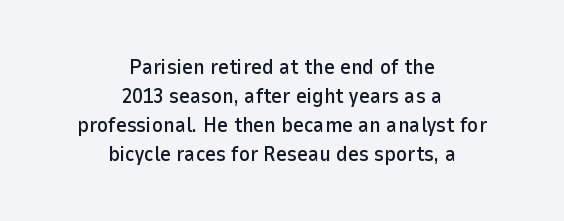
Q: Is the text italic (slanted)? A: No, it is upright.
Q: Is the text underlined? A: No.
Q: How is the paragraph aligned? A: Centered.
Q: Is the spacing between letters normal or unusually wide? A: Normal.
Q: Is the spacing between lines tight, normal or loose? A: Normal.
